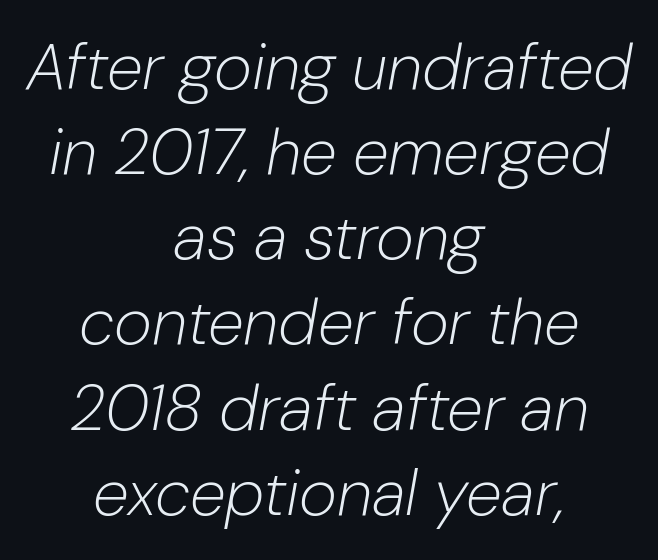
This sample keeps an unexceptional amount of space between lines. The typography opts for an oblique posture over an upright one. Only glyphs here, with clear space below each row. The face used here is proportionally spaced, like ordinary book or web type. Counters stay open thanks to moderate or lighter strokes. There is no visible air inserted between adjacent glyphs.
